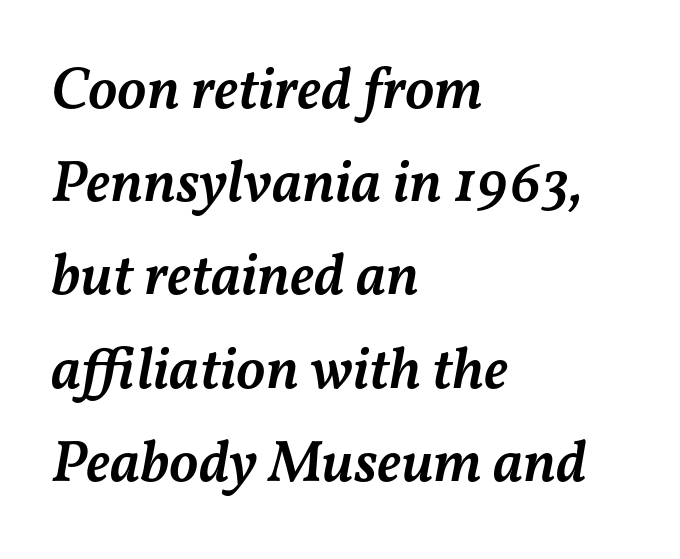
The image shows 59 px semibold type, italic (leaning right); set left-aligned, normal line spacing (1.58x), normal letter spacing, not underlined; medium stroke contrast and a medium x-height.
